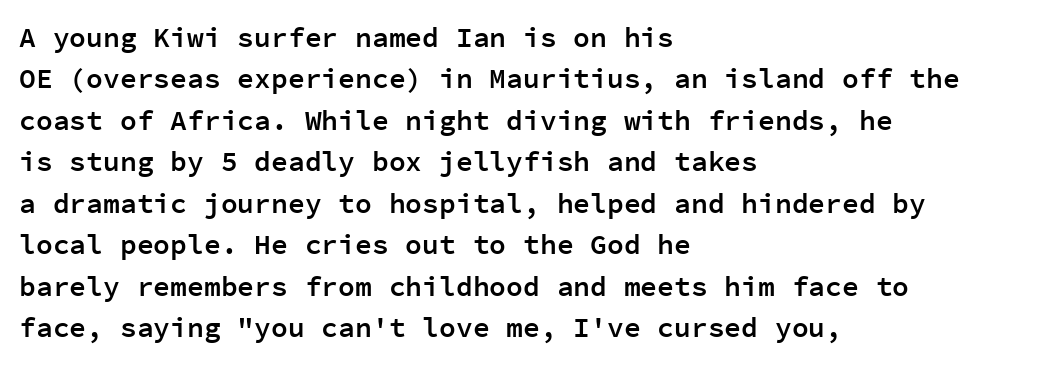
Q: Is the text bold? A: Semi-bold.
Q: Is the text italic (slanted)? A: No, it is upright.
Q: Is the typeface a serif or a sans-serif typeface? A: Sans-serif.
Q: Is the text underlined? A: No.
Q: How is the paragraph aligned? A: Left-aligned.
Q: Is the spacing between letters normal or unusually wide? A: Normal.
Q: Is the spacing between lines tight, normal or loose? A: Normal.
Q: Width (condensed, normal, or wide)? A: Normal.
Q: Stroke contrast? A: Low.
Q: x-height? A: Medium.
Q: Monospaced? A: Yes.
